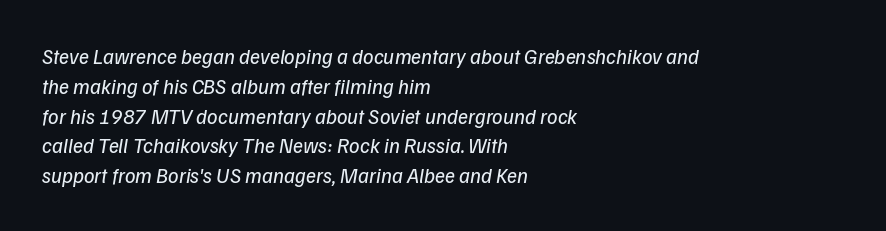
The image shows 21 px text type; set left-aligned, normal line spacing (1.42x), normal letter spacing, not underlined.
